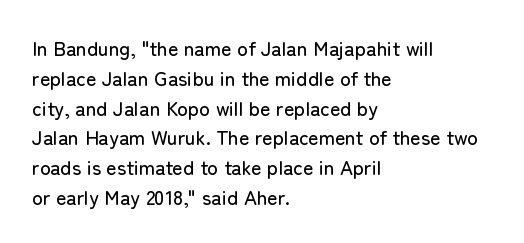
{"italic": "no", "underline": "no", "align": "left", "line_spacing": "normal", "line_spacing_ratio": 1.49, "letter_spacing": "normal", "letter_spacing_em": 0.0, "glyph_px": 20}
